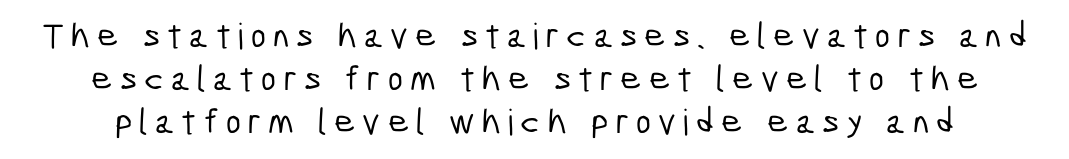
A bare baseline throughout the passage. The passage shown is typed in a proportional face where columns would drift. The line texture is sparse and dotted thanks to wide tracking. You can tell from the bare stems that sans-serif type was used.
